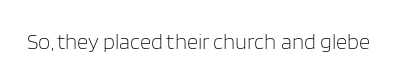
The space directly below the letters is spotless. Quick note: not italic, upright. The line texture is even and compact thanks to regular tracking. These glyphs show unthickened strokes, regular width or finer.
